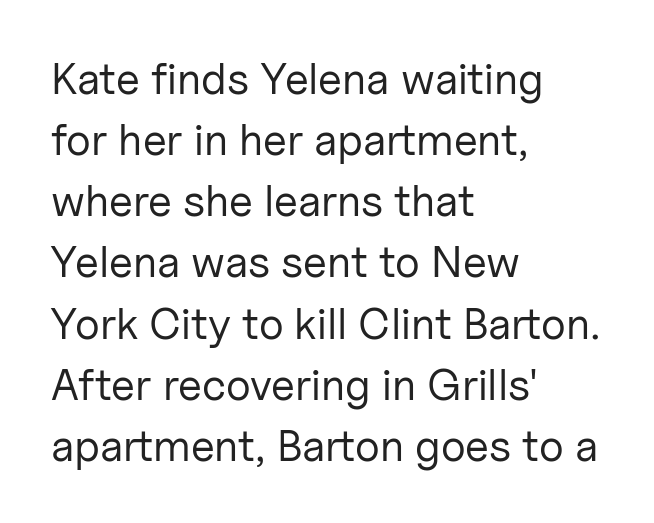
Q: Is the text bold? A: No.
Q: Is the text italic (slanted)? A: No, it is upright.
Q: Is the typeface a serif or a sans-serif typeface? A: Sans-serif.
Q: Is the text underlined? A: No.
Q: How is the paragraph aligned? A: Left-aligned.
Q: Is the spacing between letters normal or unusually wide? A: Normal.
Q: Is the spacing between lines tight, normal or loose? A: Normal.
Q: Width (condensed, normal, or wide)? A: Normal.
Q: Stroke contrast? A: Low.
Q: x-height? A: Medium.
Q: Monospaced? A: No.
